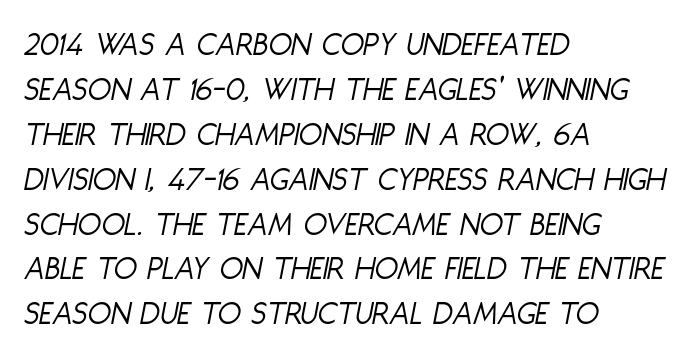
{"italic": "yes", "lean": "right", "slant_degrees": 11, "bold": "no", "weight": "light", "width": "condensed", "stroke_contrast": "low", "x_height": "large", "monospaced": "no", "underline": "no", "align": "left", "line_spacing": "normal", "line_spacing_ratio": 1.32, "letter_spacing": "normal", "letter_spacing_em": 0.0, "glyph_px": 34}
